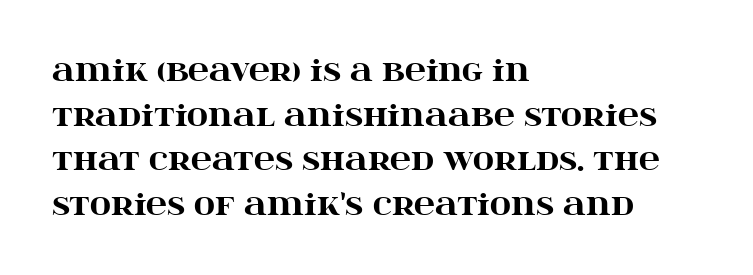
{"serif": "yes", "italic": "no", "bold": "yes", "weight": "heavy", "width": "wide", "stroke_contrast": "high", "x_height": "large", "monospaced": "no", "underline": "no", "align": "left", "line_spacing": "normal", "line_spacing_ratio": 1.54, "letter_spacing": "normal", "letter_spacing_em": 0.0, "glyph_px": 29}
